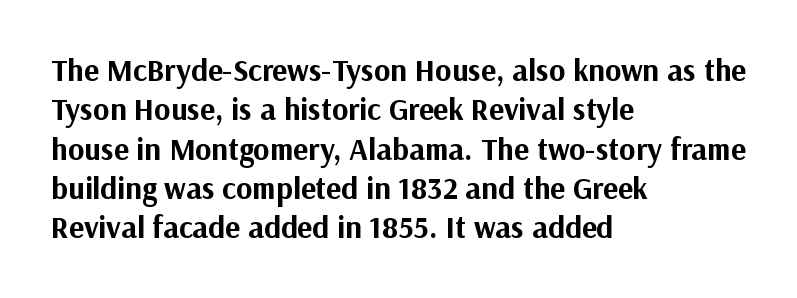
{"serif": "no", "italic": "no", "bold": "yes", "weight": "bold", "width": "normal", "stroke_contrast": "medium", "x_height": "medium", "monospaced": "no", "underline": "no", "align": "left", "line_spacing": "normal", "line_spacing_ratio": 1.27, "letter_spacing": "normal", "letter_spacing_em": 0.0, "glyph_px": 31}
